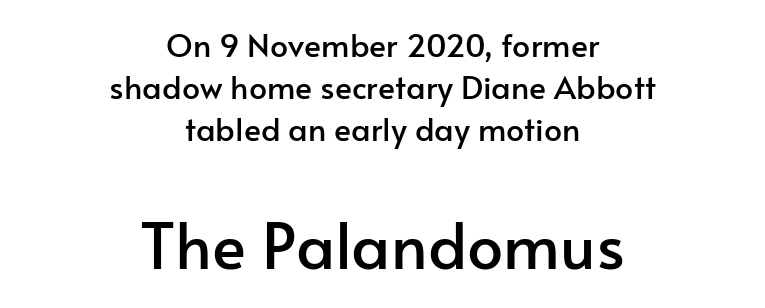
This sample keeps an unexceptional amount of space between lines. Nothing unusual about the tracking: characters are spaced as the font intends. Italic? Not at all — the glyphs are vertical. Compare the two chunks: the lower has the greater cap height. You could not count columns in this text — the font is proportionally spaced. Nothing sits at the stroke ends, so this counts as sans-serif.
